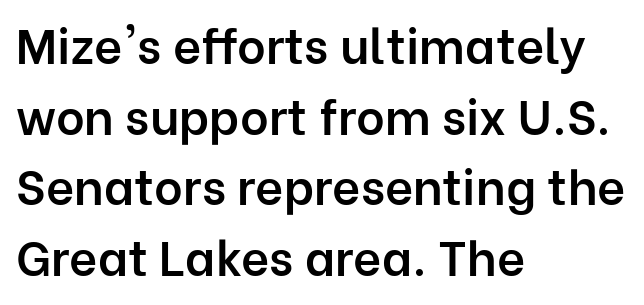
Only glyphs here, with clear space below each row. Nobody touched the tracking dial on this one. Varying glyph widths throughout — classic text-font behaviour. A typesetter would mark this as roman, not italic.
